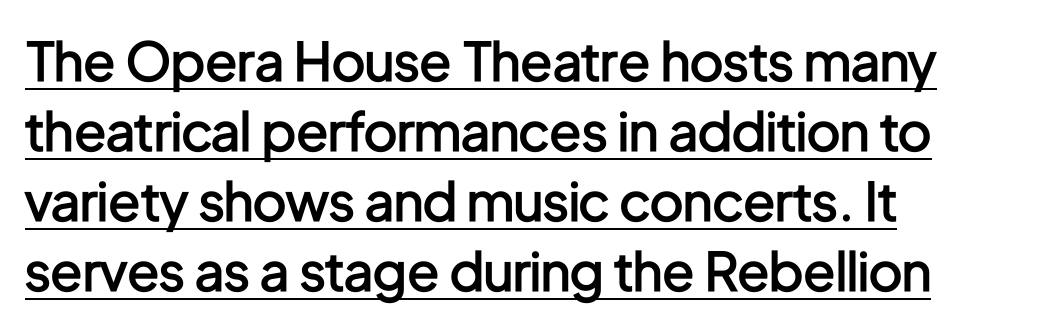
The image shows 53 px semibold, condensed sans-serif type, upright; set left-aligned, normal line spacing (1.32x), normal letter spacing, underlined; low stroke contrast and a medium x-height.
